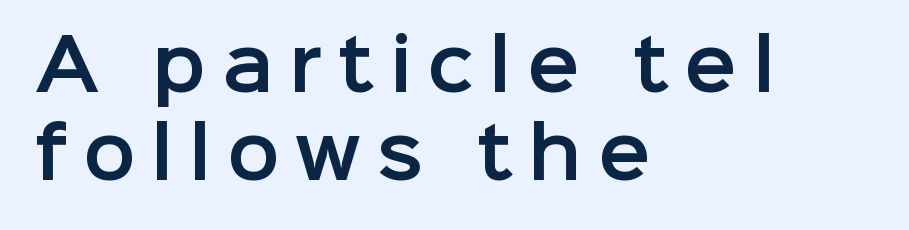
The strip under each line holds only bare page. Italic? Not at all — the glyphs are vertical. Notice how the passage keeps a crisp vertical edge on the left only. Someone cranked the tracking dial way up on this one. Type style note: lacks serifs. Line spacing here is normal.
